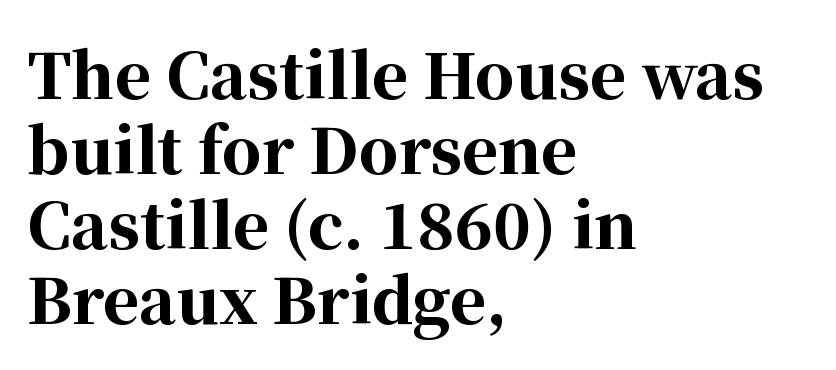
{"serif": "yes", "italic": "no", "bold": "yes", "weight": "bold", "width": "normal", "stroke_contrast": "high", "x_height": "medium", "monospaced": "no", "underline": "no", "align": "left", "line_spacing_ratio": 1.21, "letter_spacing": "normal", "letter_spacing_em": 0.0, "glyph_px": 62}
